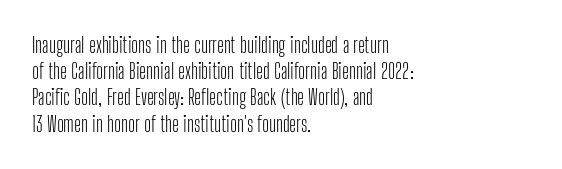
The image shows 21 px text type, upright; set left-aligned, normal line spacing (1.25x), normal letter spacing, not underlined.
